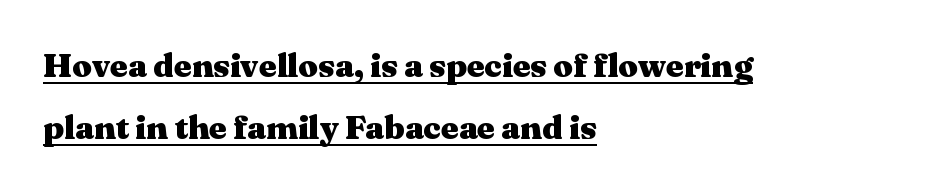
Caption: standard tracking, unaltered. Is this a sans? No — the strokes have serifs. Layout note: lines flush left. Characters remain perfectly vertical along every line.
